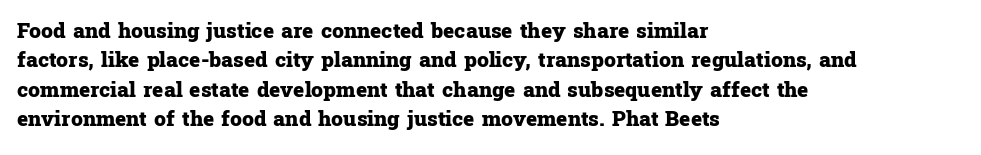
Posture: upright roman. Underlining? Definitely not there. Each line starts at the same left margin while the right side varies. Stroke thickness is high; the sample reads as a true bold. The block of text has a typical density, with ordinary space between rows.
